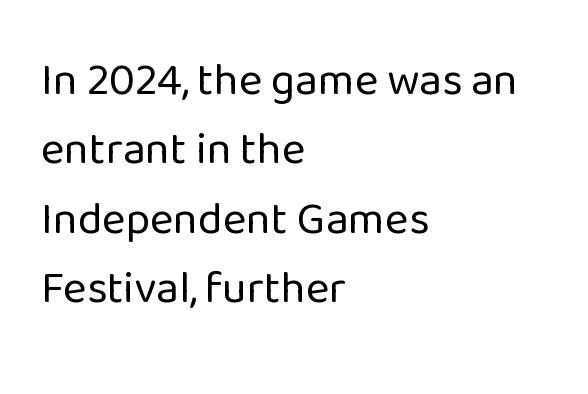
The image shows 45 px regular-weight sans-serif type, upright; set left-aligned, normal line spacing (1.54x), normal letter spacing, not underlined; low stroke contrast and a medium x-height.
